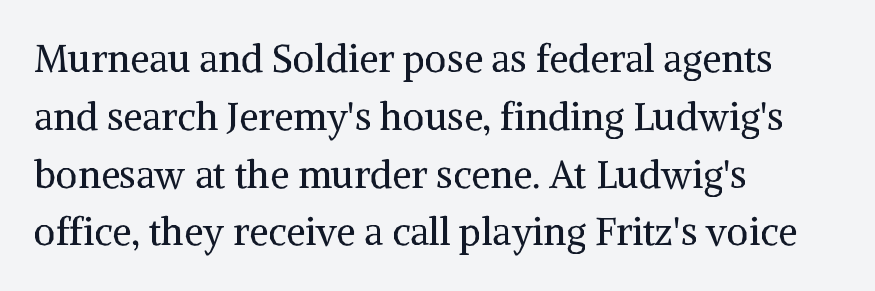
{"serif": "yes", "italic": "no", "bold": "no", "weight": "regular", "width": "normal", "stroke_contrast": "medium", "x_height": "medium", "monospaced": "no", "underline": "no", "align": "left", "line_spacing": "normal", "line_spacing_ratio": 1.52, "letter_spacing": "normal", "letter_spacing_em": 0.0, "glyph_px": 38}
